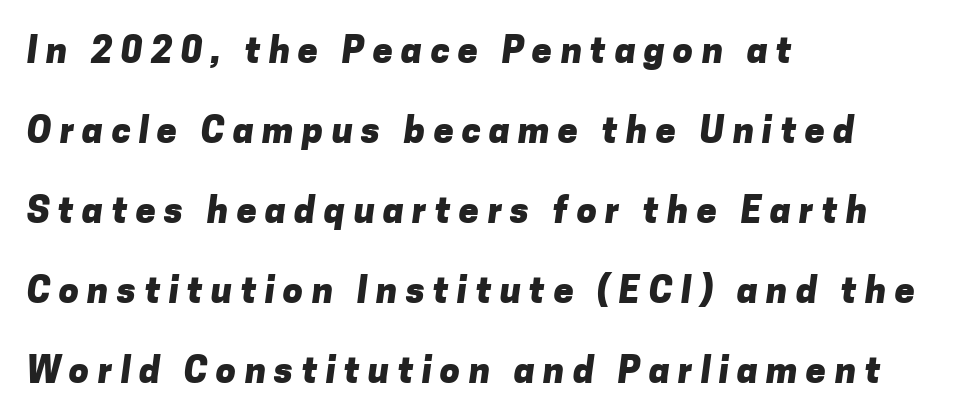
The image shows 36 px heavy sans-serif type; set left-aligned, loose line spacing (2.22x), unusually wide letter spacing (+0.23 em), not underlined; low stroke contrast and a medium x-height.
